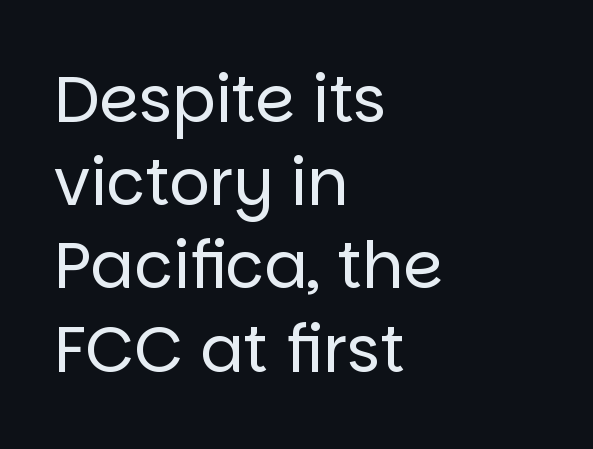
{"serif": "no", "italic": "no", "bold": "no", "weight": "regular", "width": "normal", "stroke_contrast": "low", "x_height": "large", "monospaced": "no", "underline": "no", "align": "left", "line_spacing": "normal", "line_spacing_ratio": 1.3, "letter_spacing": "normal", "letter_spacing_em": 0.0, "glyph_px": 64}
